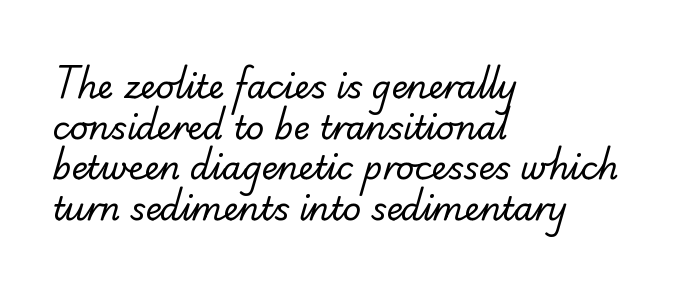
The image shows 32 px regular-weight sans-serif type; set left-aligned, normal line spacing (1.27x), normal letter spacing, not underlined; low stroke contrast and a small x-height.
